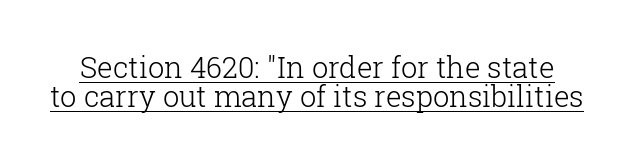
These lines are rendered in a variable-pitch font. Whoever set this chose condensed vertical rhythm over breathing room. Nothing unusual about the tracking: characters are spaced as the font intends. The weight tops out at a normal text grade. Unlike italic type, these characters show no tilt at all. Quick note: underline on.
